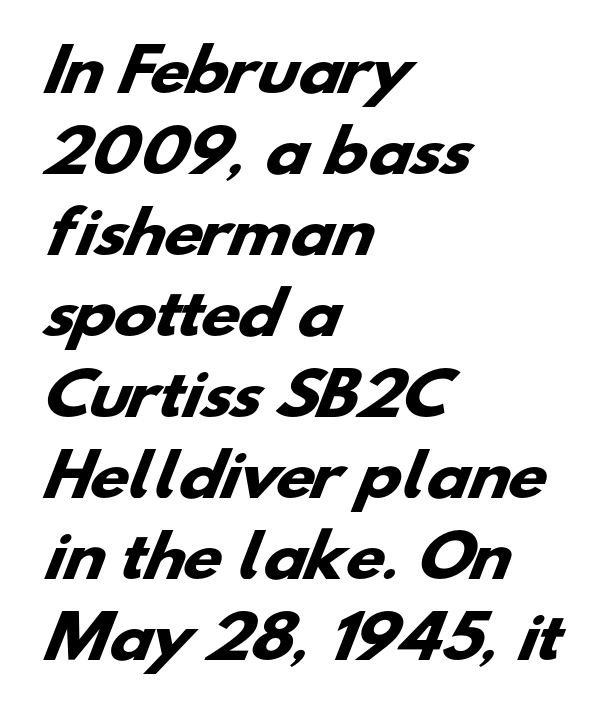
Q: Is the text bold? A: Yes.
Q: Is the typeface a serif or a sans-serif typeface? A: Sans-serif.
Q: Is the text underlined? A: No.
Q: How is the paragraph aligned? A: Left-aligned.
Q: Is the spacing between letters normal or unusually wide? A: Normal.
Q: Is the spacing between lines tight, normal or loose? A: Normal.
Q: Width (condensed, normal, or wide)? A: Wide.
Q: Stroke contrast? A: Low.
Q: x-height? A: Small.
Q: Monospaced? A: No.
